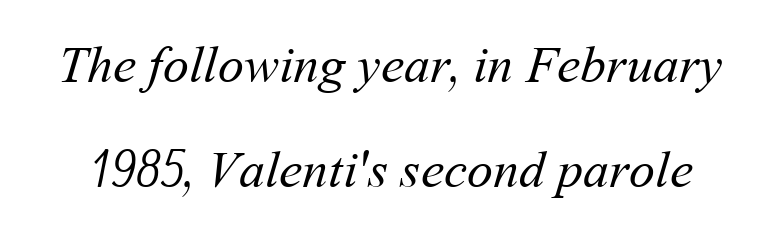
Q: Is the text bold? A: No.
Q: Is the text underlined? A: No.
Q: Is the spacing between letters normal or unusually wide? A: Normal.
Q: Is the spacing between lines tight, normal or loose? A: Loose.
Q: Width (condensed, normal, or wide)? A: Normal.
Q: Stroke contrast? A: Medium.
Q: x-height? A: Medium.
Q: Monospaced? A: No.
